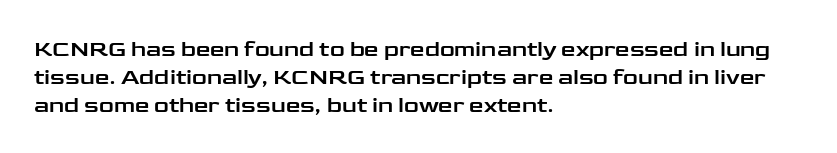
{"italic": "no", "underline": "no", "align": "left", "line_spacing_ratio": 1.22, "letter_spacing": "normal", "letter_spacing_em": 0.0, "glyph_px": 23}
